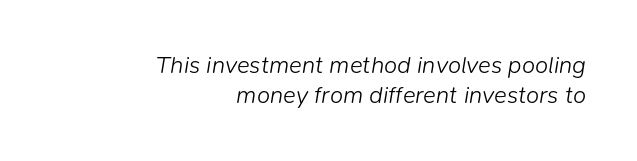
Q: Is the text bold? A: No.
Q: Is the text italic (slanted)? A: Yes, it leans right by about 9 degrees.
Q: Is the text underlined? A: No.
Q: How is the paragraph aligned? A: Right-aligned.
Q: Is the spacing between letters normal or unusually wide? A: Normal.
Q: Is the spacing between lines tight, normal or loose? A: Normal.
